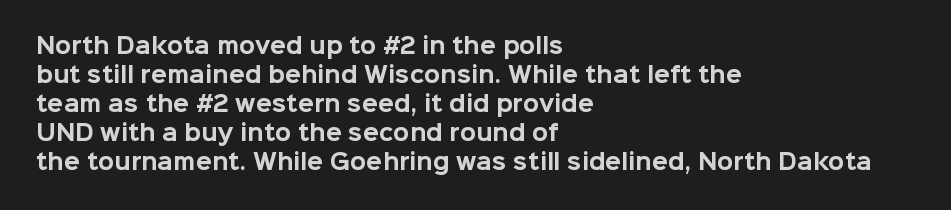
{"italic": "no", "bold": "yes", "underline": "no", "align": "left", "line_spacing": "normal", "line_spacing_ratio": 1.38, "letter_spacing": "normal", "letter_spacing_em": 0.0, "glyph_px": 21}
